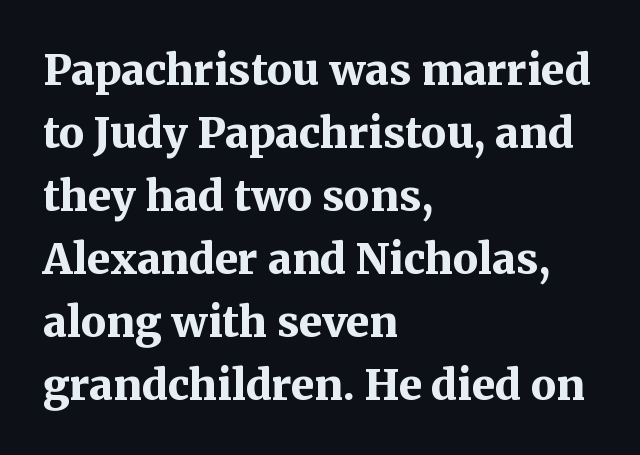
{"serif": "yes", "italic": "no", "bold": "yes", "weight": "bold", "width": "normal", "stroke_contrast": "medium", "x_height": "medium", "monospaced": "no", "underline": "no", "align": "left", "line_spacing": "normal", "line_spacing_ratio": 1.5, "letter_spacing": "normal", "letter_spacing_em": 0.0, "glyph_px": 42}
